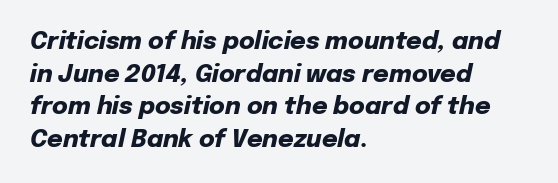
The image shows 24 px bold type, italic (leaning right); set left-aligned, normal line spacing (1.36x), normal letter spacing, not underlined.
